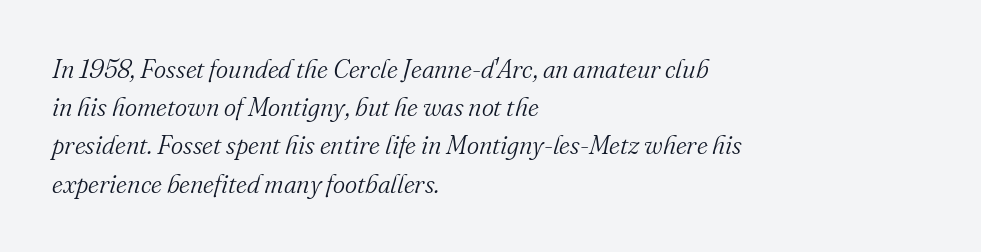
The type is set solid horizontally, with unmodified tracking. The vertical gap from one line to the next is medium. Is this a heavy cut? Hardly; it is regular or lighter. Tall strokes in this sample are angled rather than plumb. Does the copy run flush right? No — it runs flush left. Letters rest on an invisible, unmarked baseline.
